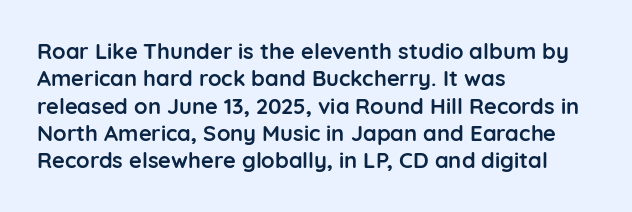
The image shows 22 px bold type, upright; set left-aligned, line spacing 1.24x, normal letter spacing, not underlined.
